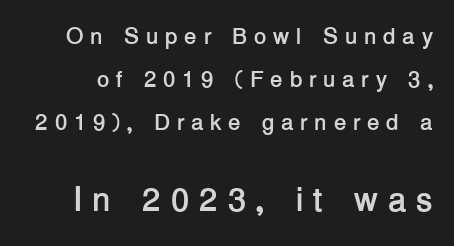
The image shows 34 px semibold sans-serif type, upright; set line spacing 1.86x, unusually wide letter spacing (+0.28 em), not underlined; the second (bottom) block is 1.48x larger; low stroke contrast and a medium x-height.
